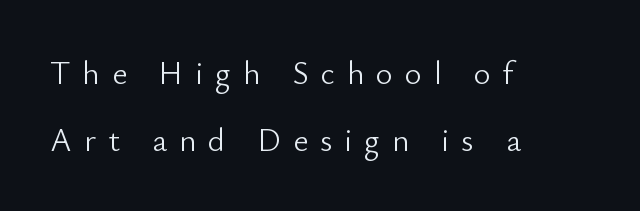
The image shows 32 px light sans-serif type, upright; set left-aligned, loose line spacing (2.08x), unusually wide letter spacing (+0.38 em), not underlined; low stroke contrast and a small x-height.
